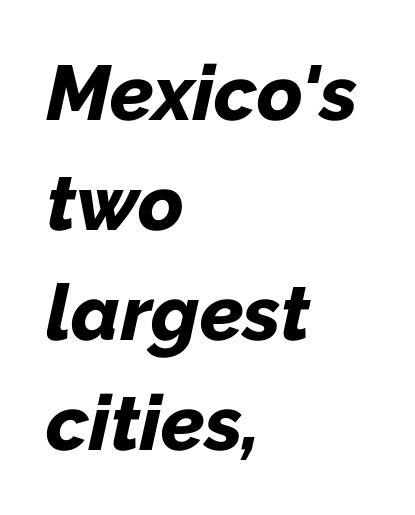
The typography opts for an oblique posture over an upright one. Standard letterfit; no display-style spreading of the glyphs. Lines of text with bare space underneath. How heavy is the stroke? Heavy — this is a bold. The space between consecutive lines is moderate. Note the varied advance widths — an 'i' is clearly narrower than an 'm'.
